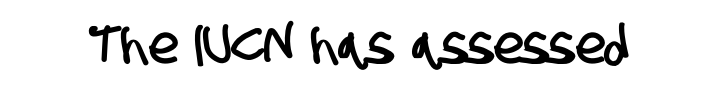
The image shows 53 px condensed sans-serif type; set normal letter spacing, not underlined; low stroke contrast and a large x-height.
